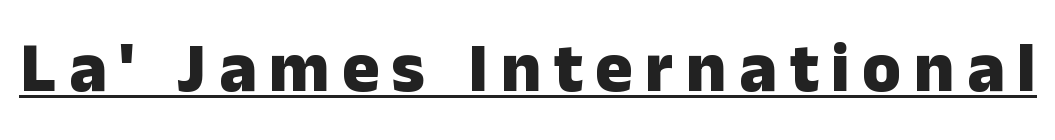
{"serif": "no", "italic": "no", "bold": "yes", "weight": "heavy", "width": "normal", "stroke_contrast": "low", "x_height": "medium", "monospaced": "no", "underline": "yes", "glyph_px": 70}
